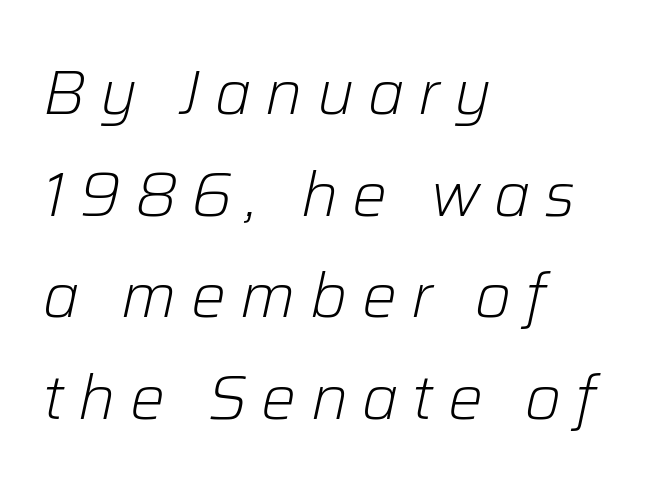
The rendering uses a moderate line-height, typical for paragraphs. On a weight scale, this lands at 450 or below. The text carries the slant typical of an italic or oblique font. The rendering inserts visible extra space after every character. These lines are rendered in a variable-pitch font. The gap between lines stays unmarked.
